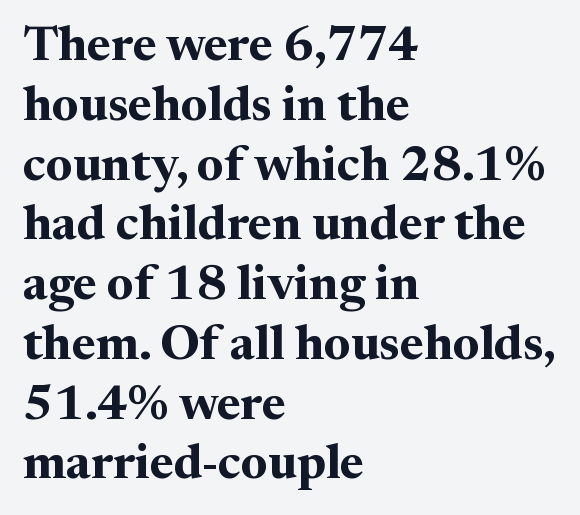
Q: Is the text bold? A: Yes.
Q: Is the text italic (slanted)? A: No, it is upright.
Q: Is the typeface a serif or a sans-serif typeface? A: Serif.
Q: Is the text underlined? A: No.
Q: How is the paragraph aligned? A: Left-aligned.
Q: Is the spacing between letters normal or unusually wide? A: Normal.
Q: Width (condensed, normal, or wide)? A: Normal.
Q: Stroke contrast? A: Medium.
Q: x-height? A: Medium.
Q: Monospaced? A: No.
